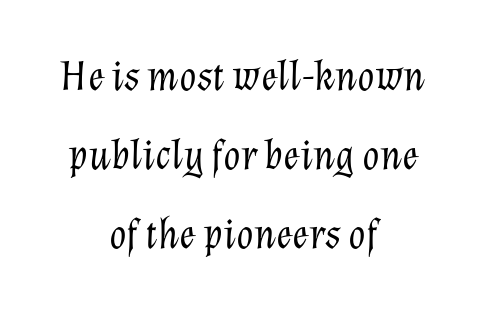
The image shows 44 px light type, italic (leaning right); set centered, line spacing 1.8x, normal letter spacing, not underlined; low stroke contrast and a medium x-height.
